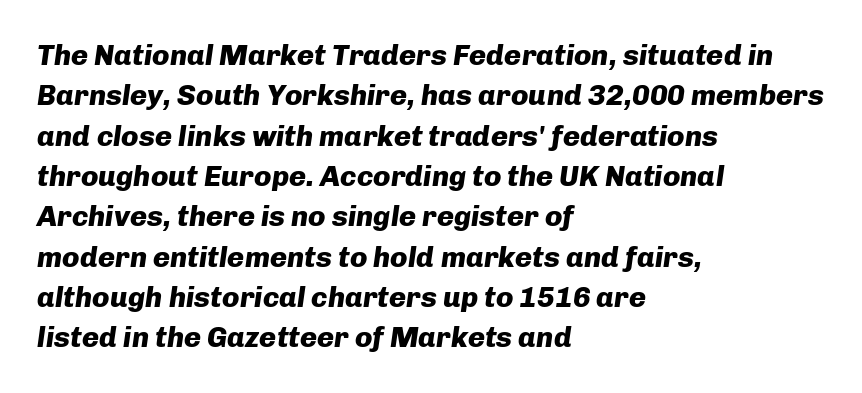
Q: Is the text bold? A: Yes.
Q: Is the text italic (slanted)? A: Yes, it leans right by about 8 degrees.
Q: Is the text underlined? A: No.
Q: How is the paragraph aligned? A: Left-aligned.
Q: Is the spacing between letters normal or unusually wide? A: Normal.
Q: Is the spacing between lines tight, normal or loose? A: Normal.
Q: Width (condensed, normal, or wide)? A: Normal.
Q: Stroke contrast? A: Low.
Q: x-height? A: Medium.
Q: Monospaced? A: No.
